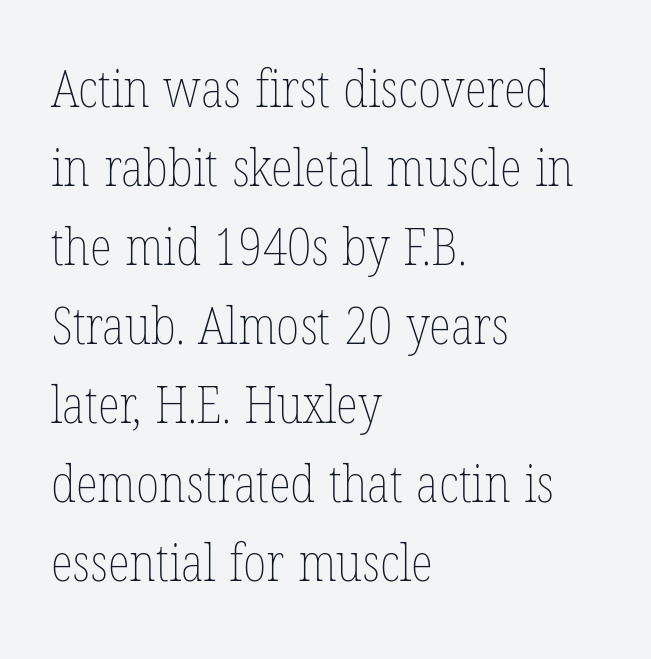
{"italic": "no", "bold": "no", "weight": "thin", "width": "condensed", "stroke_contrast": "low", "x_height": "medium", "monospaced": "no", "underline": "no", "align": "left", "line_spacing": "normal", "line_spacing_ratio": 1.52, "letter_spacing": "normal", "letter_spacing_em": 0.0, "glyph_px": 52}
